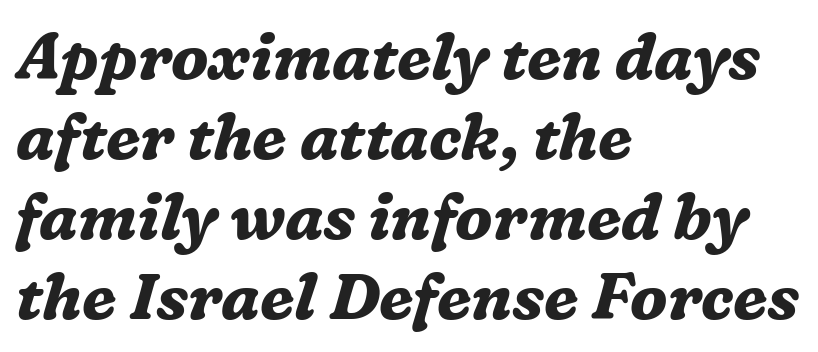
Q: Is the text bold? A: Yes.
Q: Is the text italic (slanted)? A: Yes, it leans right by about 16 degrees.
Q: Is the typeface a serif or a sans-serif typeface? A: Serif.
Q: Is the text underlined? A: No.
Q: How is the paragraph aligned? A: Left-aligned.
Q: Is the spacing between letters normal or unusually wide? A: Normal.
Q: Is the spacing between lines tight, normal or loose? A: Normal.
Q: Width (condensed, normal, or wide)? A: Normal.
Q: Stroke contrast? A: Medium.
Q: x-height? A: Medium.
Q: Monospaced? A: No.
